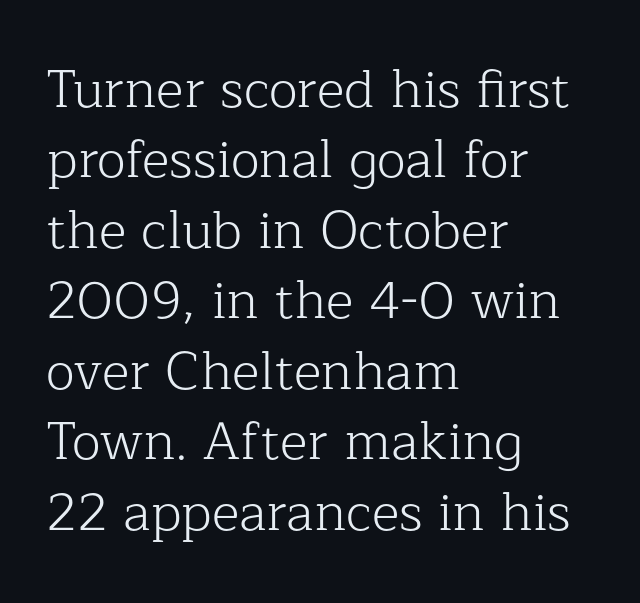
{"serif": "yes", "italic": "no", "bold": "no", "weight": "light", "width": "normal", "stroke_contrast": "low", "x_height": "medium", "monospaced": "no", "underline": "no", "align": "left", "line_spacing": "normal", "line_spacing_ratio": 1.33, "letter_spacing": "normal", "letter_spacing_em": 0.0, "glyph_px": 53}
